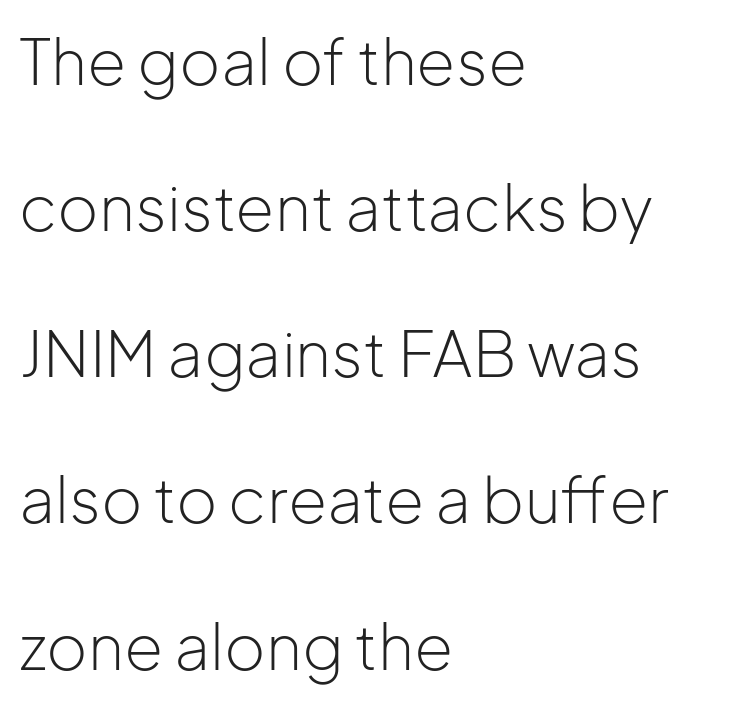
The image shows 63 px light sans-serif type, upright; set left-aligned, loose line spacing (2.32x), normal letter spacing, not underlined; low stroke contrast and a medium x-height.
